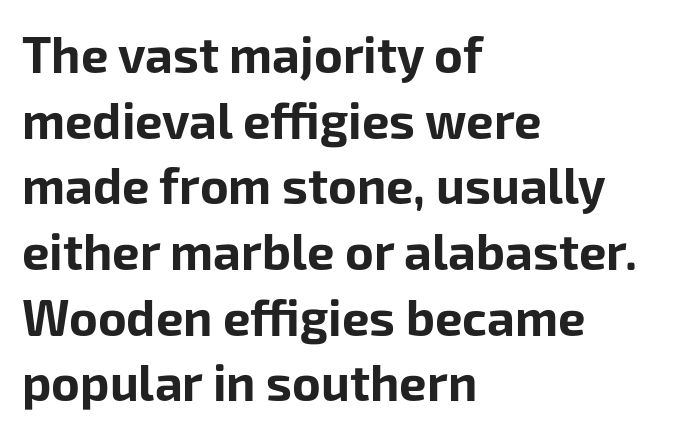
{"serif": "no", "italic": "no", "bold": "yes", "weight": "bold", "width": "normal", "stroke_contrast": "low", "x_height": "medium", "monospaced": "no", "underline": "no", "align": "left", "line_spacing": "normal", "line_spacing_ratio": 1.34, "letter_spacing": "normal", "letter_spacing_em": 0.0, "glyph_px": 49}
